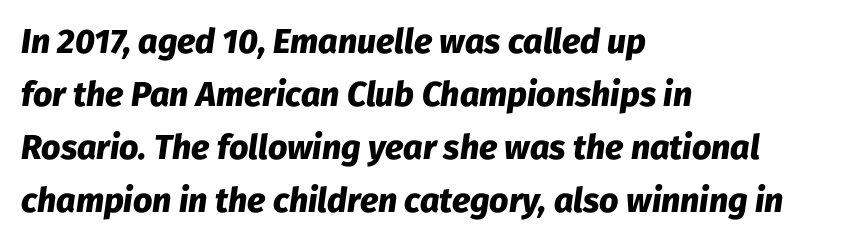
The image shows 34 px heavy type, italic (leaning right); set left-aligned, normal line spacing (1.56x), normal letter spacing, not underlined; low stroke contrast and a medium x-height.
